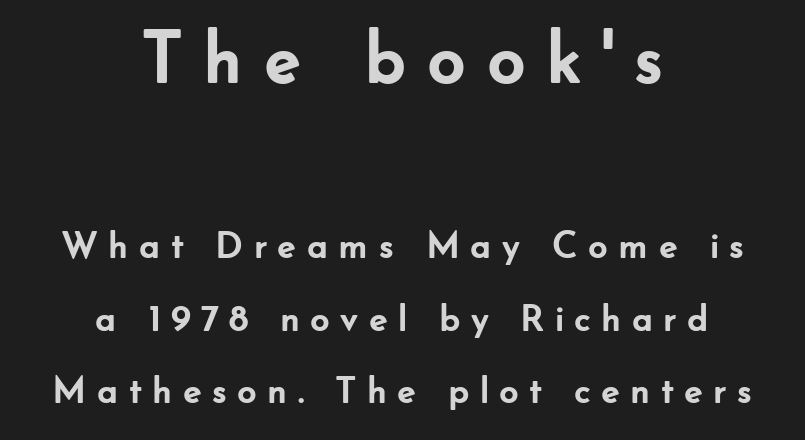
These lines have a slow, spaced-out rhythm from letter to letter. A clean baseline with only descenders dipping below it. Whoever set this made the first block the dominant, larger element. Does the weight exceed regular? Yes, all the way to bold. Proportional: the letters do not fall into vertical columns.
